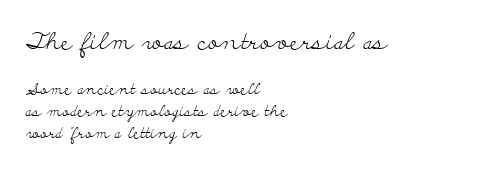
The image shows 23 px text type; set left-aligned, normal line spacing (1.49x), normal letter spacing, not underlined; the first (top) block is 1.53x larger.
